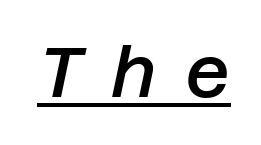
{"italic": "yes", "lean": "right", "slant_degrees": 12, "bold": "semi", "weight": "semibold", "width": "normal", "stroke_contrast": "low", "x_height": "large", "underline": "yes", "letter_spacing": "wide", "letter_spacing_em": 0.4, "glyph_px": 70}
